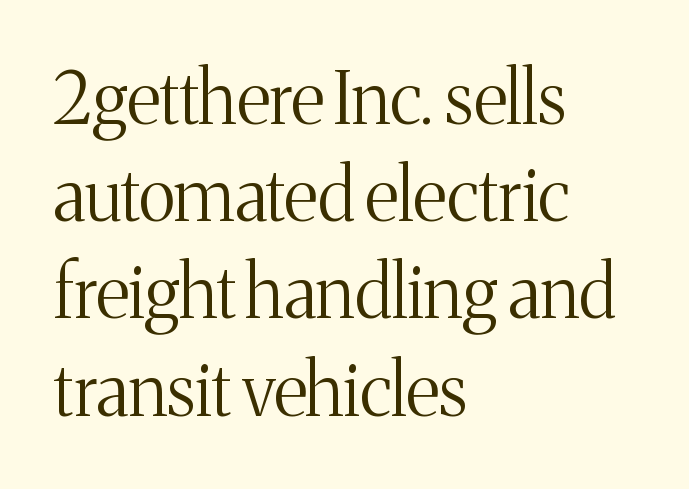
The image shows 72 px light serif type, upright; set left-aligned, normal line spacing (1.35x), normal letter spacing, not underlined; medium stroke contrast and a medium x-height.
